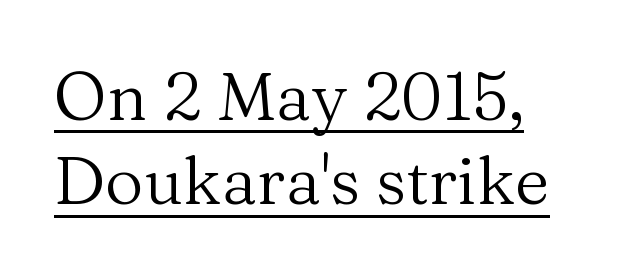
Spacing verdict: proportional, widths tailored to each character. Horizontal bands of white between lines are of average thickness. The letters carry serifs — small finishing strokes at the ends of their stems. Characters follow at the spacing the type designer built in. The font is comparable to plain body text, perhaps lighter. Posture: vertical.
